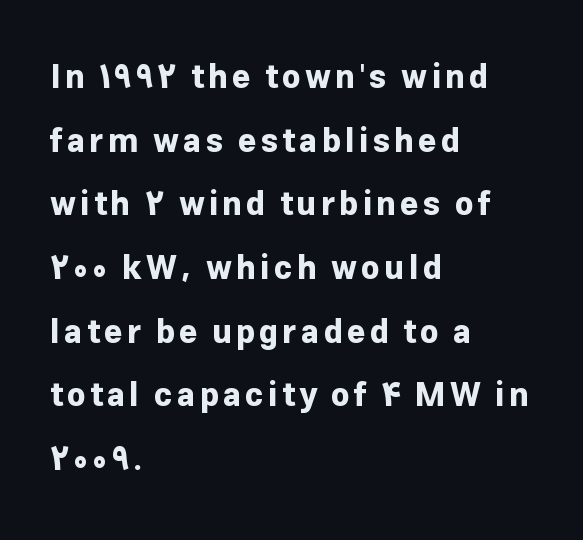
The image shows 32 px bold sans-serif type, upright; set left-aligned, loose line spacing (1.99x), not underlined; low stroke contrast and a medium x-height.
